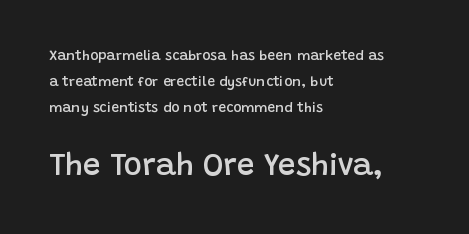
Q: Is the text bold? A: Semi-bold.
Q: Is the text italic (slanted)? A: No, it is upright.
Q: Is the typeface a serif or a sans-serif typeface? A: Sans-serif.
Q: Is the text underlined? A: No.
Q: How is the paragraph aligned? A: Left-aligned.
Q: Is the spacing between letters normal or unusually wide? A: Normal.
Q: Which block of text is set in a larger size, the first (top) or the second (bottom)? A: The second (bottom) one.
Q: Width (condensed, normal, or wide)? A: Normal.
Q: Stroke contrast? A: Low.
Q: x-height? A: Large.
Q: Monospaced? A: No.
